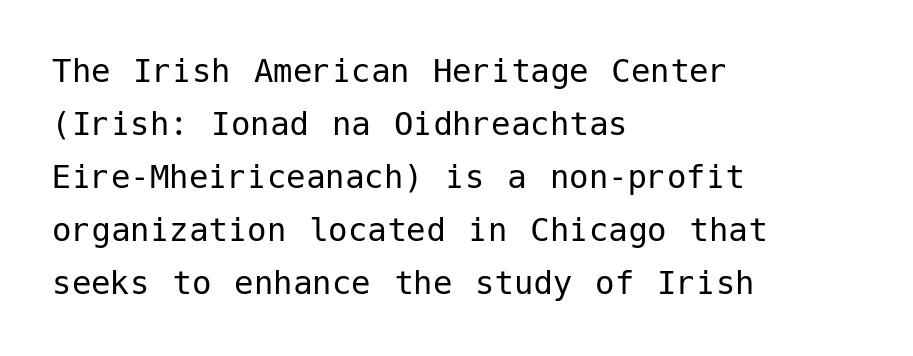
Heaviness? Minimal to ordinary, like unemphasized prose. Underline: absent. Characters follow at the spacing the type designer built in. In CSS terms this would be text-align: left. A normal amount of white space separates one row of letters from the next. The passage shown is typeset with a sans-serif family.
